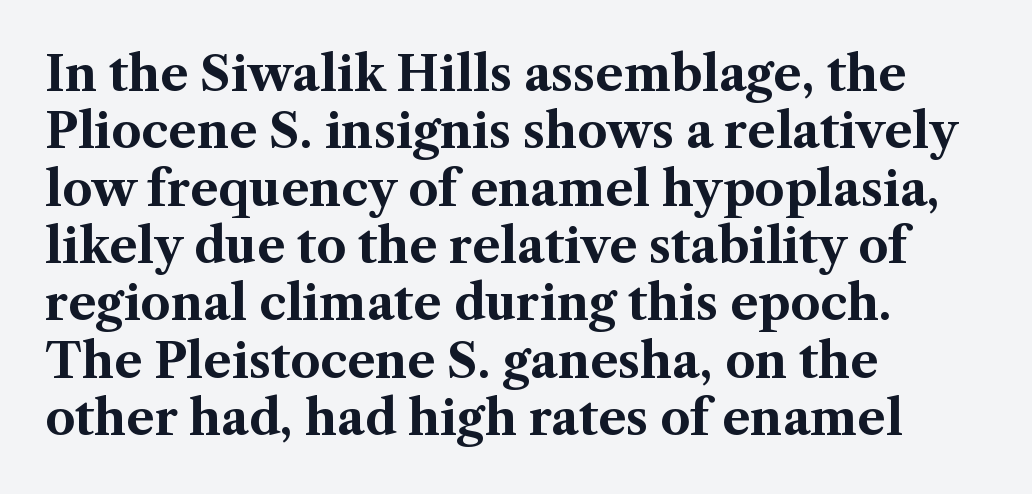
The image shows 47 px bold serif type, upright; set left-aligned, line spacing 1.22x, normal letter spacing, not underlined; medium stroke contrast and a medium x-height.
